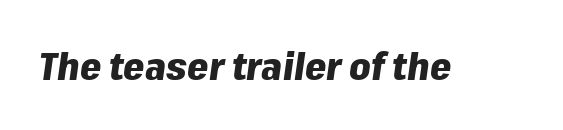
{"italic": "yes", "lean": "right", "slant_degrees": 8, "bold": "yes", "weight": "heavy", "width": "normal", "stroke_contrast": "low", "x_height": "medium", "monospaced": "no", "underline": "no", "letter_spacing": "normal", "letter_spacing_em": 0.0, "glyph_px": 38}
